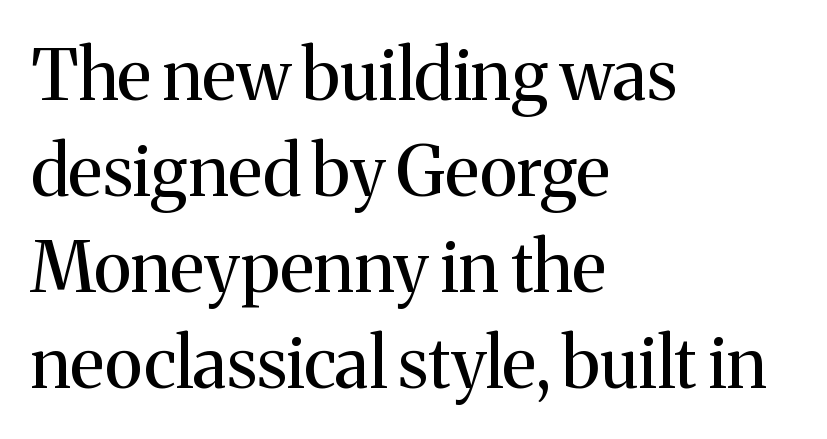
{"serif": "yes", "italic": "no", "bold": "no", "weight": "regular", "width": "normal", "stroke_contrast": "medium", "x_height": "medium", "monospaced": "no", "underline": "no", "align": "left", "line_spacing": "normal", "line_spacing_ratio": 1.37, "letter_spacing": "normal", "letter_spacing_em": 0.0, "glyph_px": 70}
